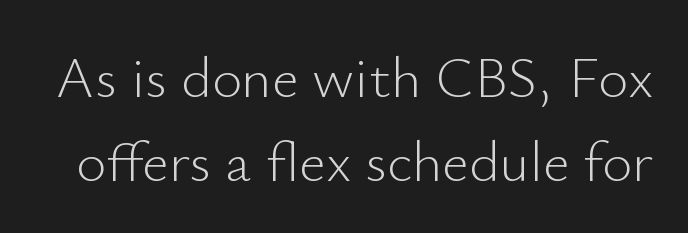
The image shows 58 px light sans-serif type, upright; set normal line spacing (1.44x), normal letter spacing, not underlined; low stroke contrast and a small x-height.
